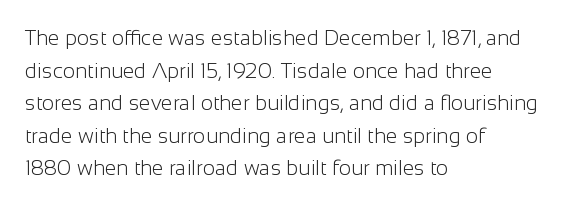
The axis of the letterforms is exactly vertical. Here the glyphs are tracked normally, forming tight word shapes. Descenders hang freely into open space. Line beginnings align vertically; line endings do not. The rows are spaced the way most documents space them.
